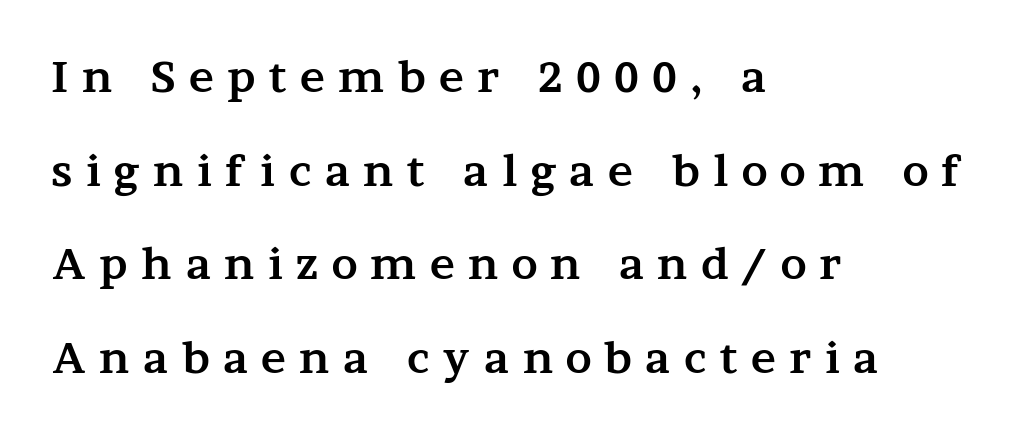
Q: Is the text bold? A: Yes.
Q: Is the text italic (slanted)? A: No, it is upright.
Q: Is the typeface a serif or a sans-serif typeface? A: Serif.
Q: Is the text underlined? A: No.
Q: How is the paragraph aligned? A: Left-aligned.
Q: Is the spacing between letters normal or unusually wide? A: Unusually wide.
Q: Is the spacing between lines tight, normal or loose? A: Loose.
Q: Width (condensed, normal, or wide)? A: Wide.
Q: Stroke contrast? A: Medium.
Q: x-height? A: Medium.
Q: Monospaced? A: No.
